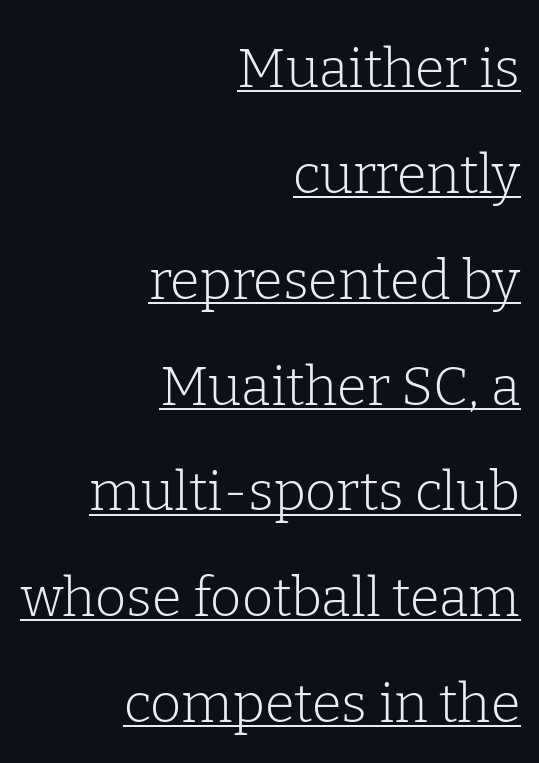
The image shows 54 px light serif type, upright; set right-aligned, loose line spacing (1.96x), normal letter spacing, underlined; low stroke contrast and a medium x-height.
